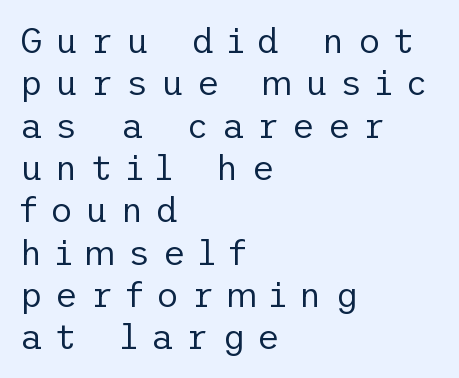
Q: Is the text bold? A: No.
Q: Is the text italic (slanted)? A: No, it is upright.
Q: Is the typeface a serif or a sans-serif typeface? A: Sans-serif.
Q: Is the text underlined? A: No.
Q: How is the paragraph aligned? A: Left-aligned.
Q: Is the spacing between letters normal or unusually wide? A: Unusually wide.
Q: Width (condensed, normal, or wide)? A: Normal.
Q: Stroke contrast? A: Low.
Q: x-height? A: Medium.
